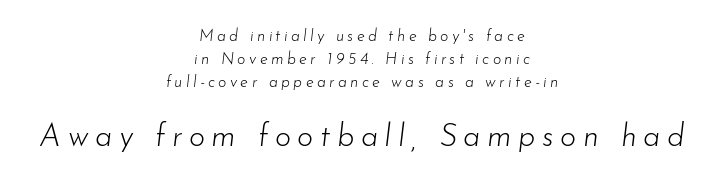
These lines have a slow, spaced-out rhythm from letter to letter. Summary of weight: not heavy and not bold. Visually the block forms a symmetrical silhouette, jagged on both flanks. Italic? Definitely — the glyphs are oblique. In terms of leading, this rendering sits right in the middle. Character widths vary here, with narrow letters taking less room than wide ones.
